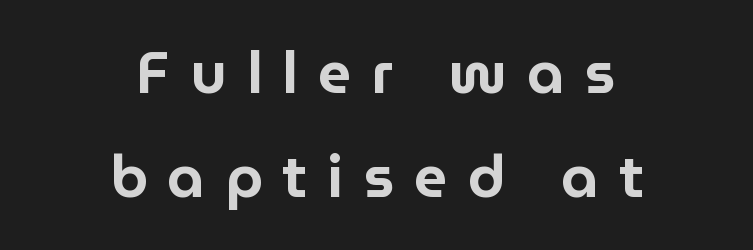
{"serif": "no", "italic": "no", "width": "normal", "stroke_contrast": "low", "x_height": "medium", "monospaced": "no", "underline": "no", "align": "center", "line_spacing_ratio": 1.77, "letter_spacing": "wide", "letter_spacing_em": 0.34, "glyph_px": 59}
